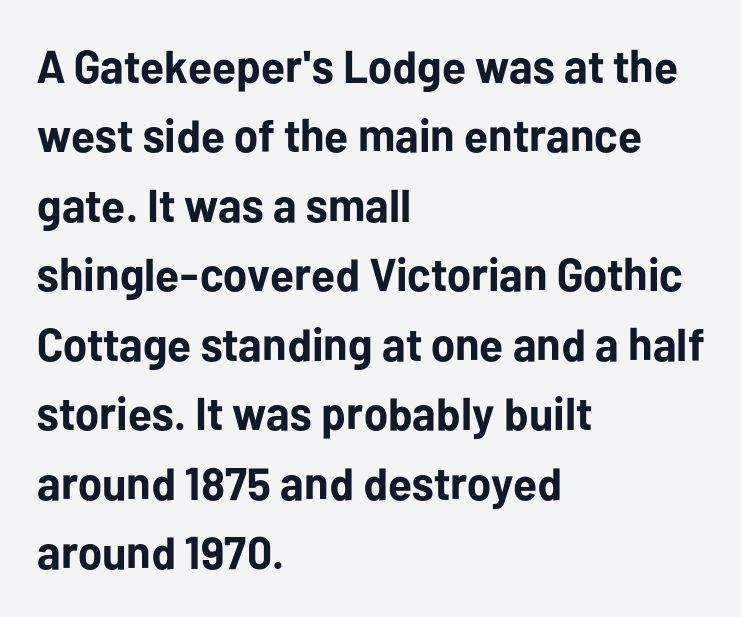
The image shows 46 px bold sans-serif type, upright; set left-aligned, normal line spacing (1.51x), normal letter spacing, not underlined; low stroke contrast and a medium x-height.
